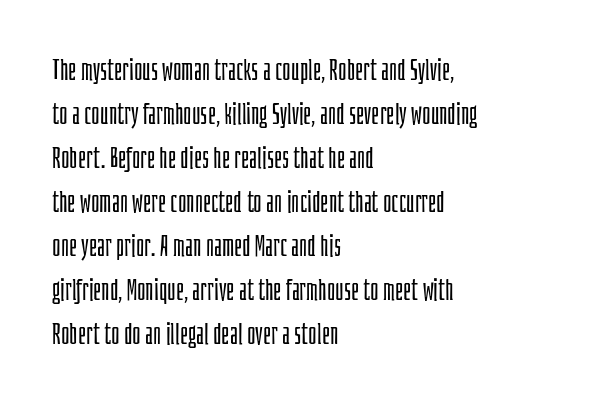
The image shows 29 px light, condensed sans-serif type, upright; set left-aligned, normal line spacing (1.52x), normal letter spacing, not underlined; low stroke contrast and a large x-height.
